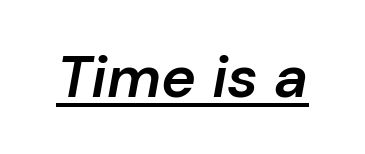
Q: Is the text bold? A: Semi-bold.
Q: Is the text italic (slanted)? A: Yes, it leans right by about 10 degrees.
Q: Is the text underlined? A: Yes.
Q: Is the spacing between letters normal or unusually wide? A: Normal.
Q: Width (condensed, normal, or wide)? A: Normal.
Q: Stroke contrast? A: Low.
Q: x-height? A: Medium.
Q: Monospaced? A: No.
